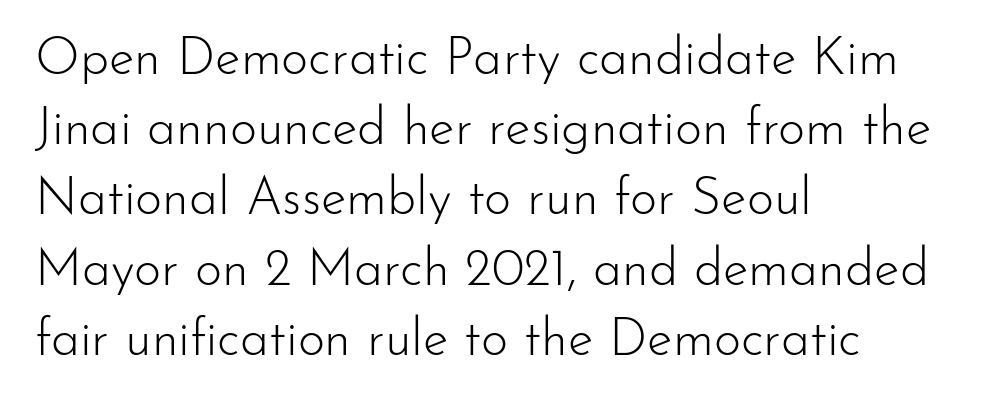
The image shows 52 px light sans-serif type, upright; set left-aligned, normal line spacing (1.35x), normal letter spacing, not underlined; low stroke contrast and a small x-height.
